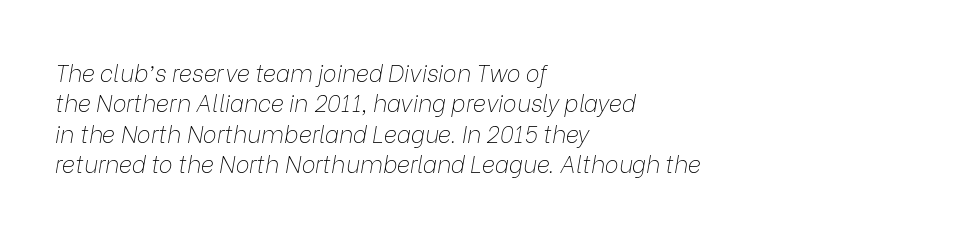
{"italic": "yes", "lean": "right", "slant_degrees": 9, "bold": "no", "underline": "no", "align": "left", "line_spacing": "normal", "line_spacing_ratio": 1.32, "letter_spacing": "normal", "letter_spacing_em": 0.0, "glyph_px": 23}
